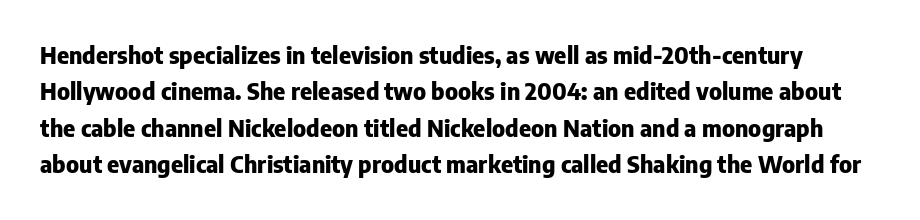
The image shows 23 px bold type, upright; set normal line spacing (1.58x), normal letter spacing, not underlined.
